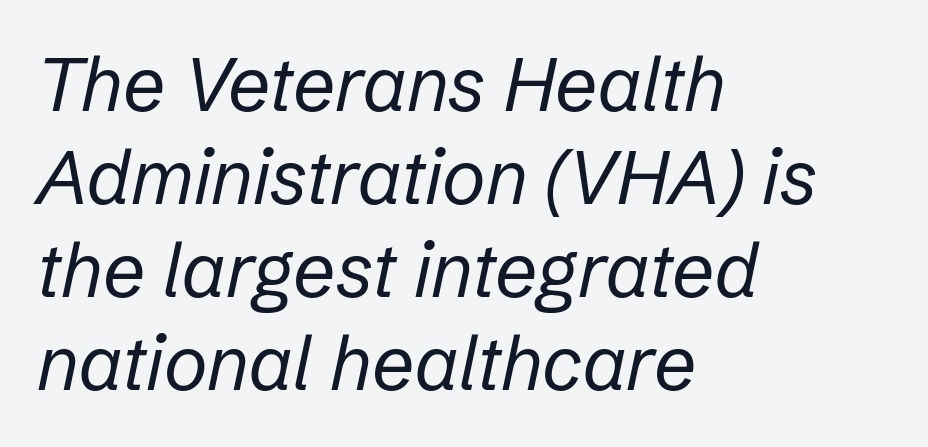
Q: Is the text bold? A: No.
Q: Is the text italic (slanted)? A: Yes, it leans right by about 12 degrees.
Q: Is the text underlined? A: No.
Q: How is the paragraph aligned? A: Left-aligned.
Q: Is the spacing between letters normal or unusually wide? A: Normal.
Q: Width (condensed, normal, or wide)? A: Normal.
Q: Stroke contrast? A: Low.
Q: x-height? A: Medium.
Q: Monospaced? A: No.
